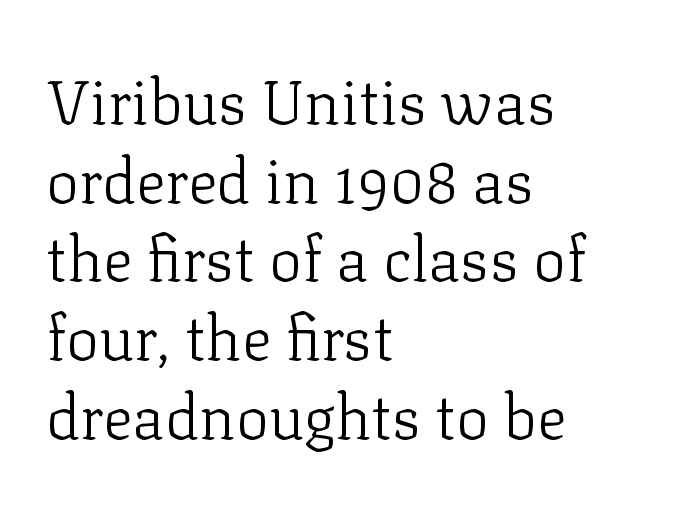
Q: Is the text bold? A: No.
Q: Is the text italic (slanted)? A: No, it is upright.
Q: Is the typeface a serif or a sans-serif typeface? A: Serif.
Q: Is the text underlined? A: No.
Q: How is the paragraph aligned? A: Left-aligned.
Q: Is the spacing between letters normal or unusually wide? A: Normal.
Q: Is the spacing between lines tight, normal or loose? A: Normal.
Q: Width (condensed, normal, or wide)? A: Normal.
Q: Stroke contrast? A: Low.
Q: x-height? A: Medium.
Q: Monospaced? A: No.
